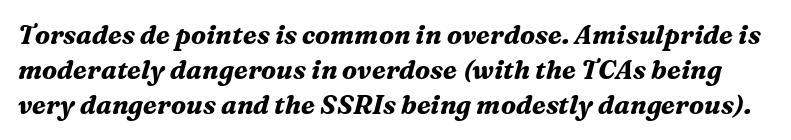
Each word holds together tightly as a unit, with standard inter-letter gaps. Unmarked baselines from the first word to the last. Weight check: bold — yes, fully. Quick note: italic. The designer left line spacing at the default.
